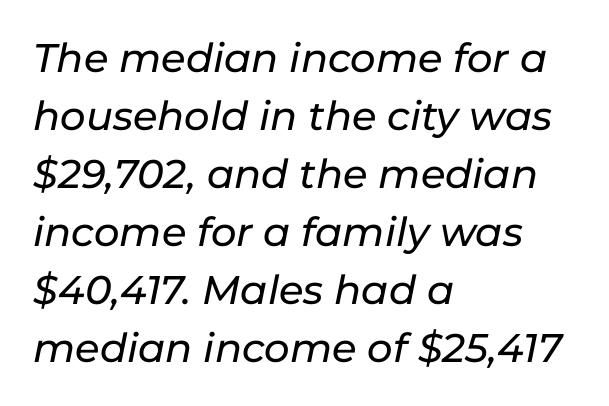
{"italic": "yes", "lean": "right", "slant_degrees": 11, "width": "normal", "stroke_contrast": "low", "x_height": "medium", "monospaced": "no", "underline": "no", "align": "left", "line_spacing": "normal", "line_spacing_ratio": 1.45, "letter_spacing": "normal", "letter_spacing_em": 0.0, "glyph_px": 40}
